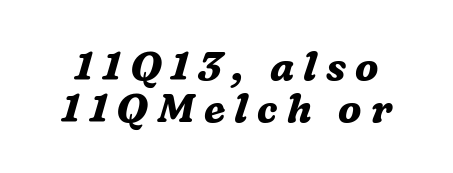
Glyph-to-glyph distance is far greater than everyday printed text. Typesetter's note: full bold, strokes at maximum text heaviness. The typeface chosen for these lines features serifs. Rows of type sit shoulder to shoulder in the vertical direction. The letters advance in unequal steps, a hallmark of proportional type. The font's italic variant was chosen for this text.
